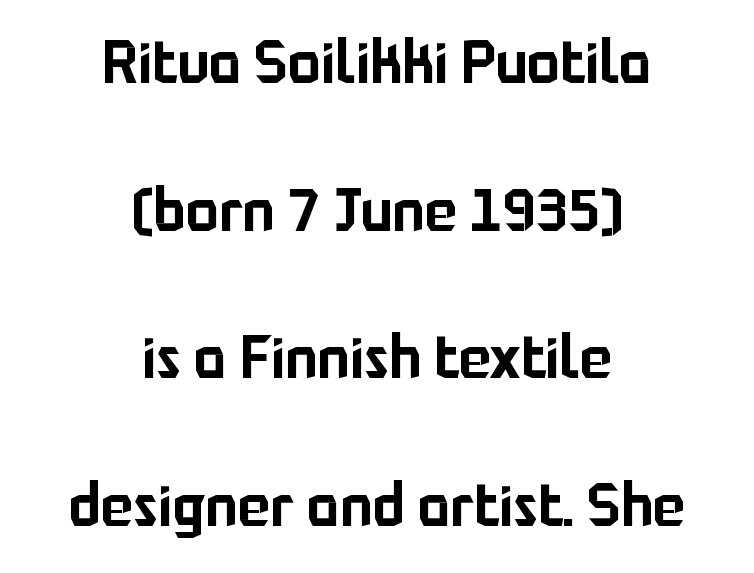
Descenders hang freely into open space. This sample is center-justified, so both line endings float freely. Spacing between characters is what you'd get straight out of the box. Looks like regular typesetting: each glyph gets only the width it needs. In terms of posture, this sample is upright. You can tell from the bare stems that sans-serif type was used.
